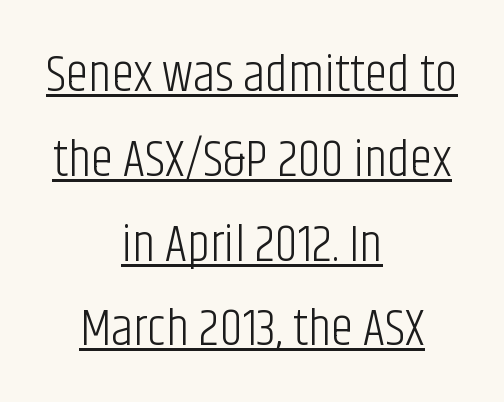
The image shows 52 px light, condensed sans-serif type, upright; set centered, normal line spacing (1.63x), normal letter spacing, underlined; low stroke contrast and a large x-height.
